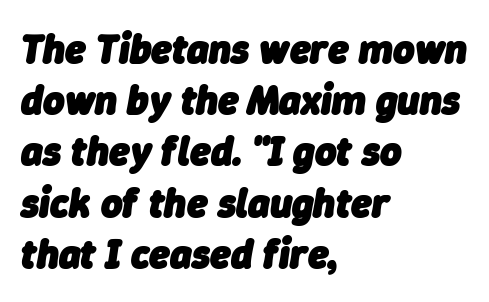
Q: Is the text bold? A: Yes.
Q: Is the text italic (slanted)? A: Yes, it leans right by about 9 degrees.
Q: Is the text underlined? A: No.
Q: How is the paragraph aligned? A: Left-aligned.
Q: Is the spacing between letters normal or unusually wide? A: Normal.
Q: Is the spacing between lines tight, normal or loose? A: Normal.
Q: Width (condensed, normal, or wide)? A: Normal.
Q: Stroke contrast? A: Low.
Q: x-height? A: Medium.
Q: Monospaced? A: No.
